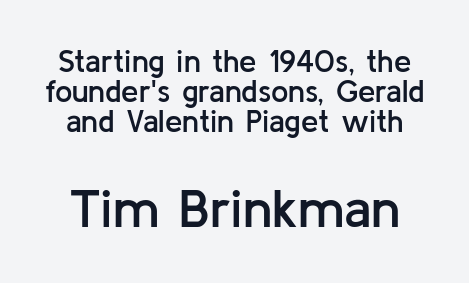
{"serif": "no", "italic": "no", "bold": "semi", "weight": "semibold", "width": "normal", "stroke_contrast": "low", "x_height": "medium", "monospaced": "no", "underline": "no", "line_spacing": "tight", "line_spacing_ratio": 0.97, "letter_spacing": "normal", "letter_spacing_em": 0.0, "larger_block": "second", "size_ratio": 1.74, "glyph_px": 54}
